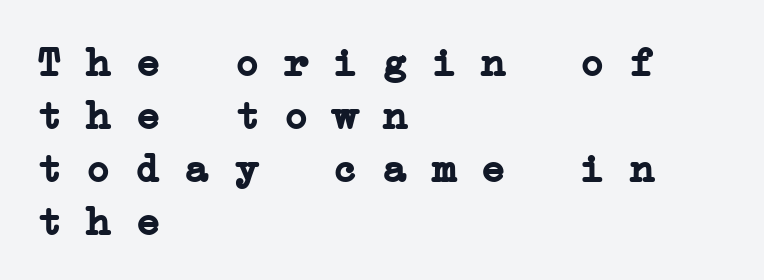
The image shows 41 px semibold, wide serif type, monospaced; set left-aligned, normal line spacing (1.29x), normal letter spacing, not underlined; low stroke contrast and a medium x-height.
